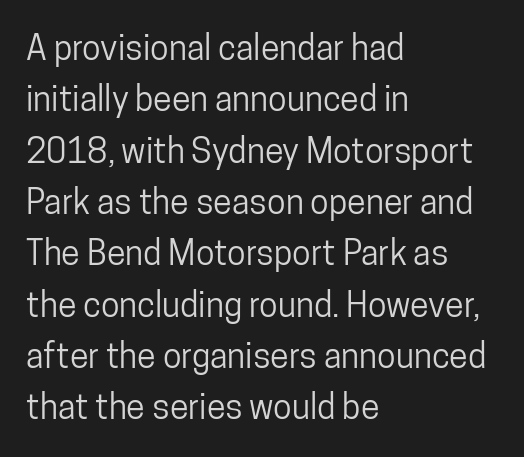
The image shows 34 px condensed sans-serif type, upright; set left-aligned, normal line spacing (1.51x), normal letter spacing, not underlined; low stroke contrast and a medium x-height.
